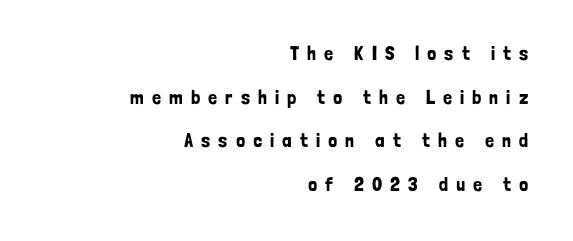
Q: Is the text italic (slanted)? A: No, it is upright.
Q: Is the text underlined? A: No.
Q: How is the paragraph aligned? A: Right-aligned.
Q: Is the spacing between letters normal or unusually wide? A: Unusually wide.
Q: Is the spacing between lines tight, normal or loose? A: Loose.
